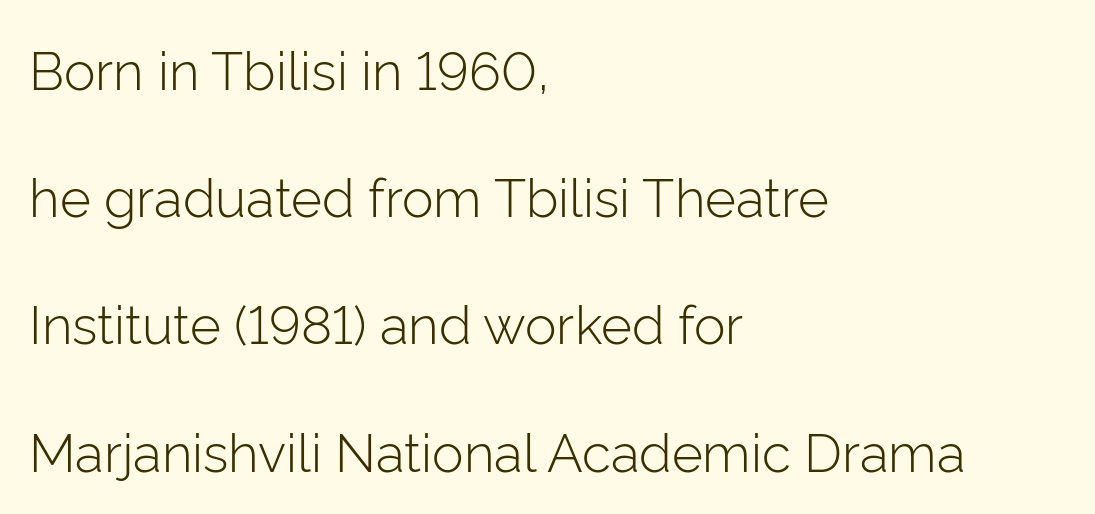
The image shows 53 px light sans-serif type, upright; set left-aligned, loose line spacing (2.4x), normal letter spacing, not underlined; low stroke contrast and a medium x-height.
